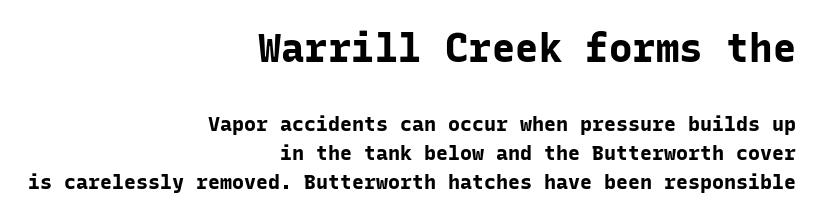
{"serif": "no", "italic": "no", "bold": "yes", "weight": "bold", "width": "normal", "stroke_contrast": "low", "x_height": "medium", "monospaced": "yes", "underline": "no", "align": "right", "line_spacing": "normal", "line_spacing_ratio": 1.45, "letter_spacing": "normal", "letter_spacing_em": 0.0, "larger_block": "first", "size_ratio": 1.95, "glyph_px": 39}
